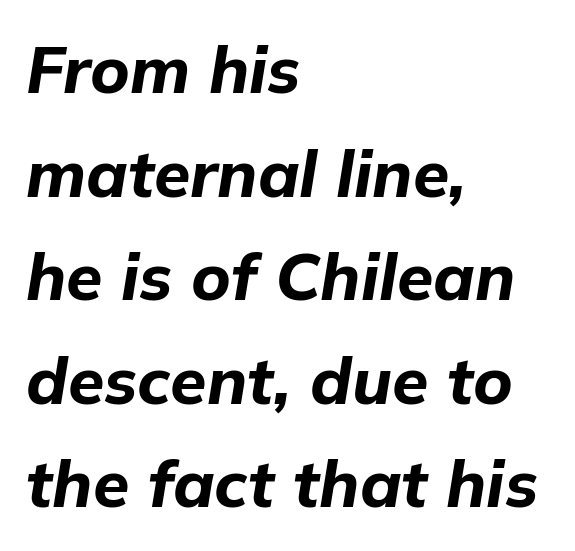
{"italic": "yes", "lean": "right", "slant_degrees": 9, "bold": "yes", "weight": "bold", "width": "normal", "stroke_contrast": "low", "x_height": "medium", "monospaced": "no", "underline": "no", "align": "left", "line_spacing": "normal", "line_spacing_ratio": 1.57, "letter_spacing": "normal", "letter_spacing_em": 0.0, "glyph_px": 66}
